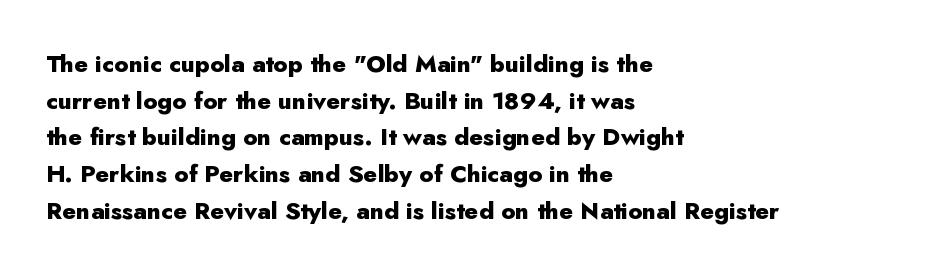
{"italic": "no", "bold": "yes", "underline": "no", "align": "left", "line_spacing": "normal", "line_spacing_ratio": 1.53, "letter_spacing": "normal", "letter_spacing_em": 0.0, "glyph_px": 24}
